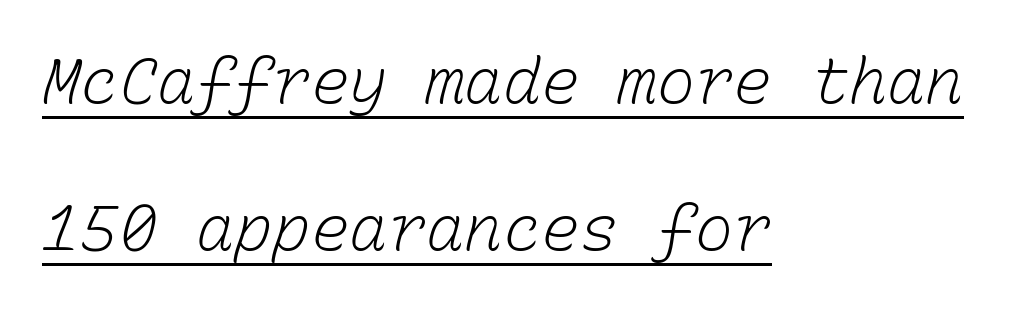
Alignment: flush left. Do the characters align in a grid? Yes, the font is monospaced. Looks like someone drew a line under every word here. Each stroke keeps to a modest, everyday thickness or less.
